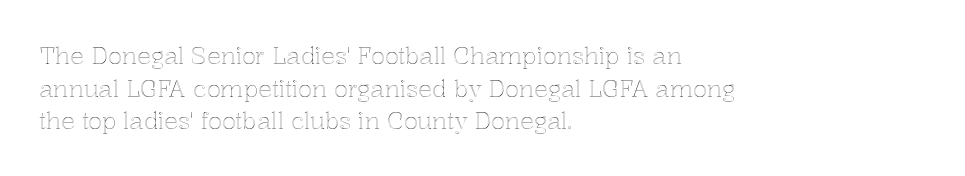
All the whitespace from short lines collects on the right. Standard letterfit; no display-style spreading of the glyphs. The area under the type is left untouched. Characters remain perfectly vertical along every line. If you measured baseline to baseline, you'd find a middling distance.
